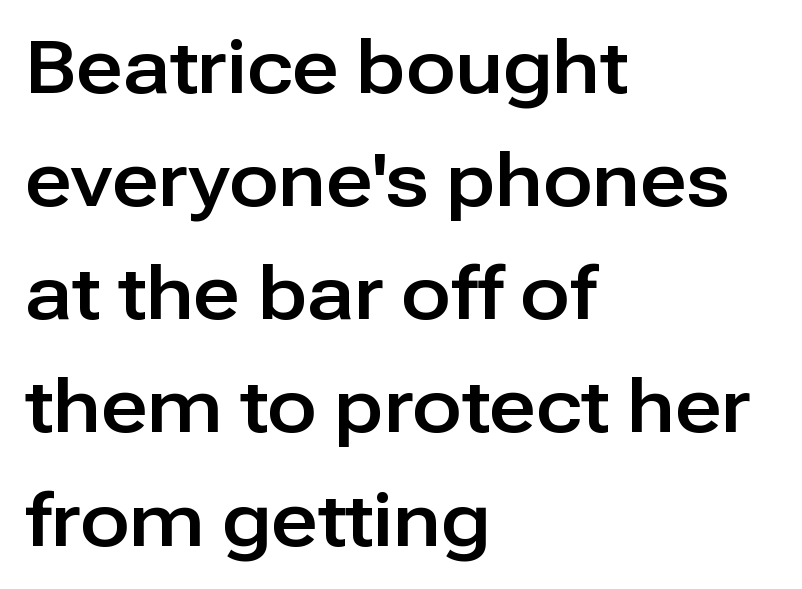
The image shows 73 px sans-serif type, upright; set left-aligned, normal line spacing (1.55x), normal letter spacing, not underlined; low stroke contrast and a medium x-height.
